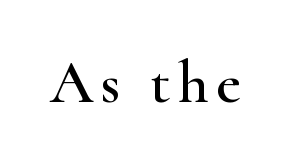
The image shows 61 px wide serif type, upright; set not underlined; high stroke contrast and a small x-height.
